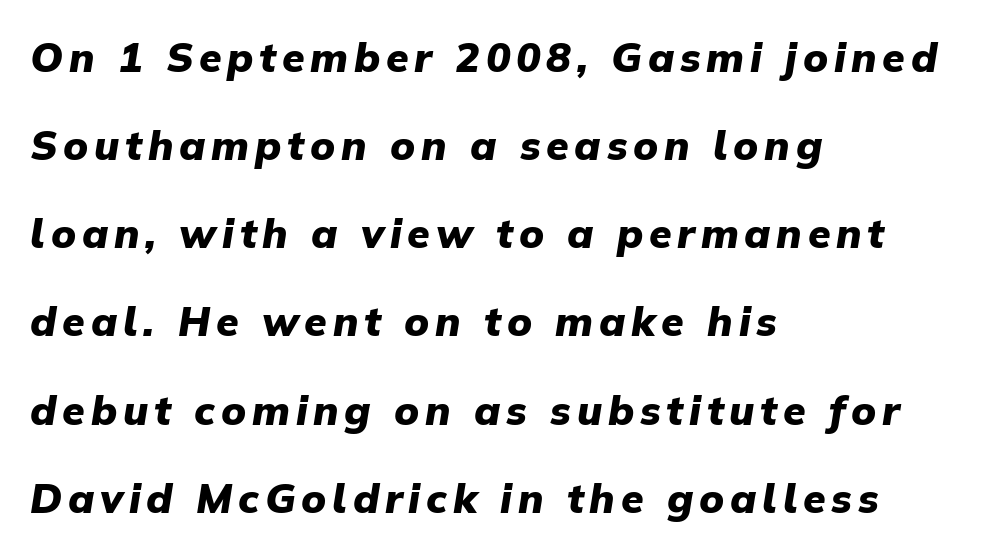
Q: Is the text bold? A: Yes.
Q: Is the text italic (slanted)? A: Yes, it leans right by about 9 degrees.
Q: Is the text underlined? A: No.
Q: How is the paragraph aligned? A: Left-aligned.
Q: Is the spacing between lines tight, normal or loose? A: Loose.
Q: Width (condensed, normal, or wide)? A: Normal.
Q: Stroke contrast? A: Low.
Q: x-height? A: Medium.
Q: Monospaced? A: No.
